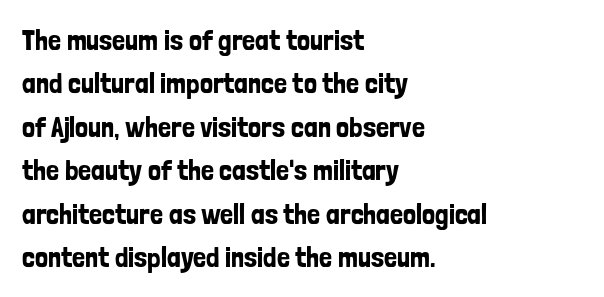
The image shows 29 px condensed sans-serif type, upright; set left-aligned, normal line spacing (1.5x), normal letter spacing, not underlined; low stroke contrast and a medium x-height.
